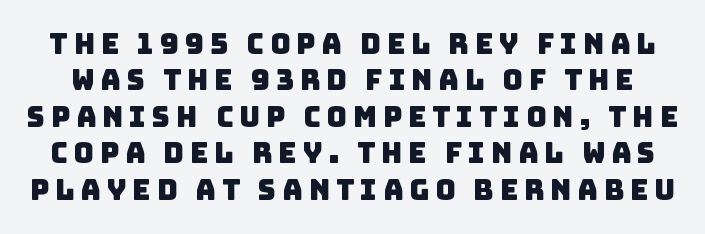
The image shows 28 px sans-serif type; set normal line spacing (1.3x), unusually wide letter spacing (+0.21 em), not underlined; low stroke contrast and a large x-height.
